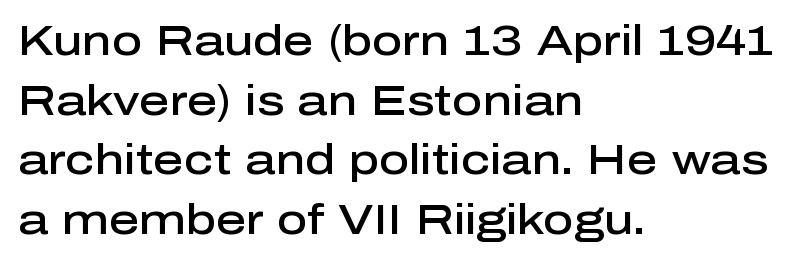
Descenders are the only things crossing below the line. This is roman type, the default non-slanted kind. Serifs: no, the terminals of the letterforms are clean. Caption: multi-line text, flush left, ragged right.
